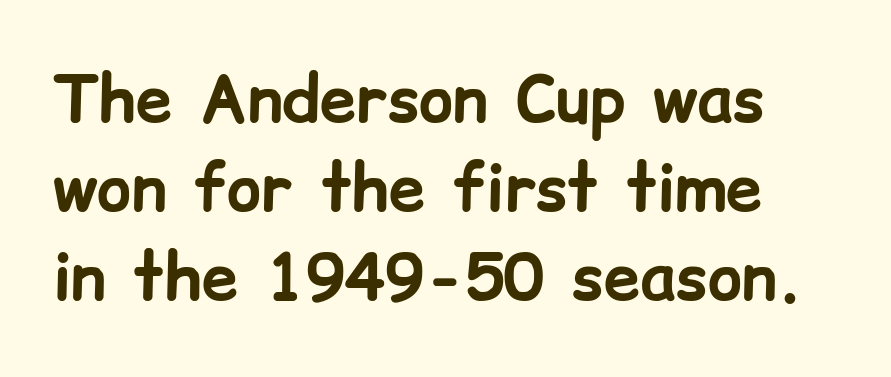
{"serif": "no", "italic": "no", "bold": "yes", "weight": "bold", "width": "normal", "stroke_contrast": "low", "x_height": "medium", "monospaced": "no", "underline": "no", "line_spacing": "normal", "line_spacing_ratio": 1.37, "letter_spacing": "normal", "letter_spacing_em": 0.0, "glyph_px": 65}
